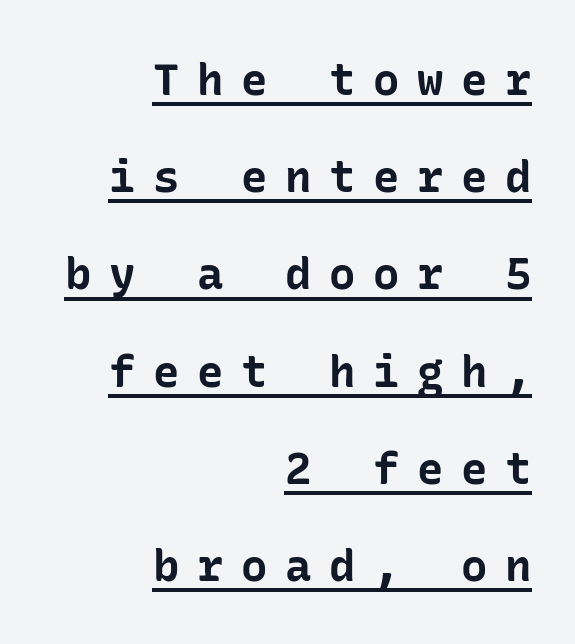
Compared with undecorated copy, this sample adds a rule below the words. Observe the wide spacing: letters keep a clear distance from each other. Nothing sits at the stroke ends, so this counts as sans-serif. The typesetting leans heavy: a genuine bold. This sample uses an upright cut, with every glyph sitting square on the baseline.
